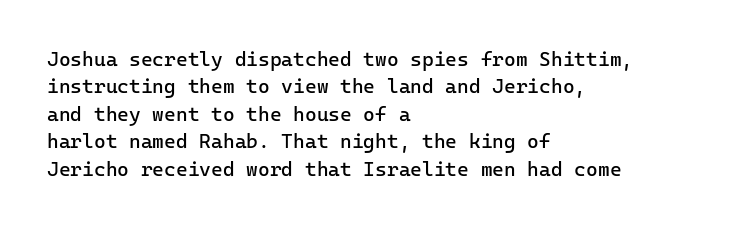
{"italic": "no", "bold": "no", "underline": "no", "align": "left", "line_spacing": "normal", "line_spacing_ratio": 1.37, "letter_spacing": "normal", "letter_spacing_em": 0.0, "glyph_px": 20}
